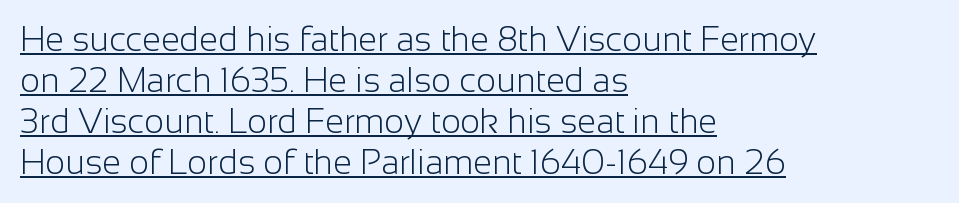
Q: Is the text bold? A: No.
Q: Is the text italic (slanted)? A: No, it is upright.
Q: Is the typeface a serif or a sans-serif typeface? A: Sans-serif.
Q: Is the text underlined? A: Yes.
Q: How is the paragraph aligned? A: Left-aligned.
Q: Is the spacing between letters normal or unusually wide? A: Normal.
Q: Width (condensed, normal, or wide)? A: Normal.
Q: Stroke contrast? A: Low.
Q: x-height? A: Medium.
Q: Monospaced? A: No.
